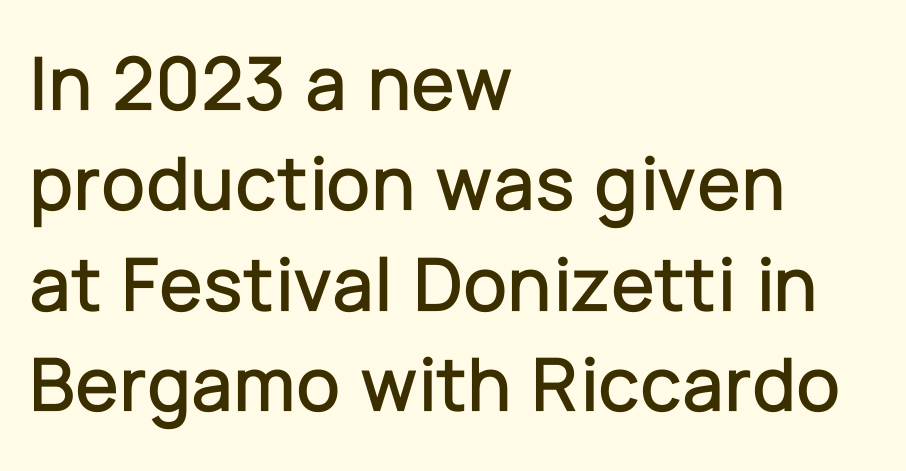
{"serif": "no", "italic": "no", "width": "normal", "stroke_contrast": "low", "x_height": "medium", "monospaced": "no", "underline": "no", "align": "left", "line_spacing": "normal", "line_spacing_ratio": 1.27, "letter_spacing": "normal", "letter_spacing_em": 0.0, "glyph_px": 79}
